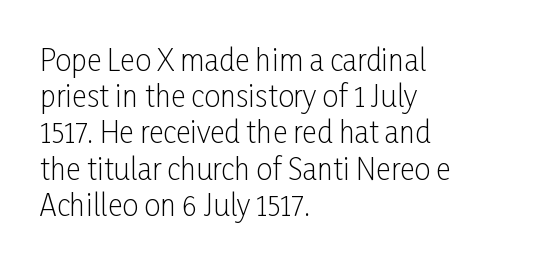
Spacing between characters is what you'd get straight out of the box. Varying glyph widths throughout — classic text-font behaviour. The space directly below the letters is spotless. Honestly, the row spacing looks completely unremarkable. Tall strokes in this sample are plumb rather than angled. Check where the strokes stop: nothing finishes them off — pure sans.
